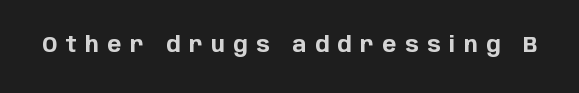
The image shows 21 px bold type, upright; set unusually wide letter spacing (+0.41 em), not underlined.
